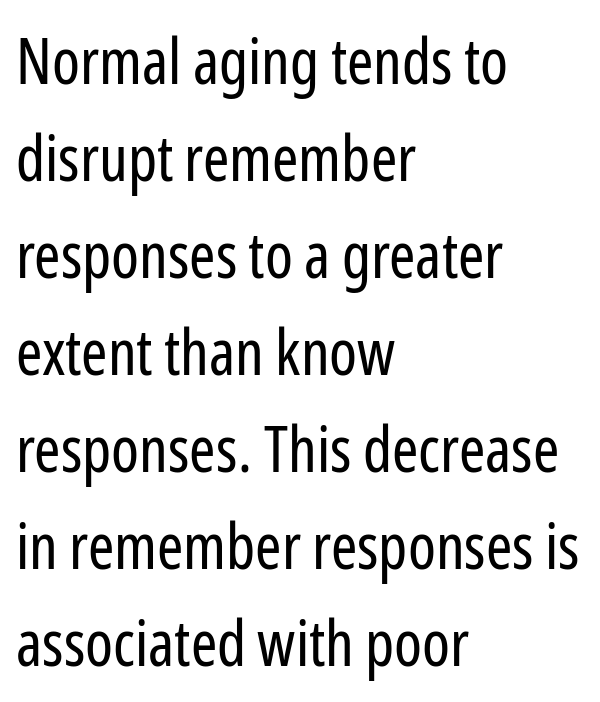
{"serif": "no", "italic": "no", "bold": "no", "weight": "regular", "width": "condensed", "stroke_contrast": "low", "x_height": "medium", "monospaced": "no", "underline": "no", "align": "left", "line_spacing": "normal", "line_spacing_ratio": 1.54, "letter_spacing": "normal", "letter_spacing_em": 0.0, "glyph_px": 63}
